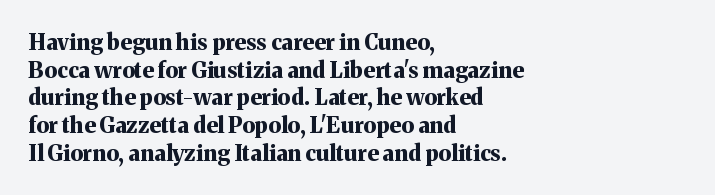
The image shows 22 px bold type, upright; set left-aligned, normal line spacing (1.26x), normal letter spacing, not underlined.
